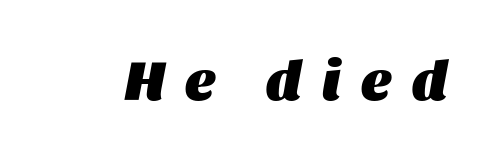
Q: Is the text bold? A: Yes.
Q: Is the text italic (slanted)? A: Yes, it leans right by about 11 degrees.
Q: Is the text underlined? A: No.
Q: Is the spacing between letters normal or unusually wide? A: Unusually wide.
Q: Width (condensed, normal, or wide)? A: Normal.
Q: Stroke contrast? A: Medium.
Q: x-height? A: Large.
Q: Monospaced? A: No.
